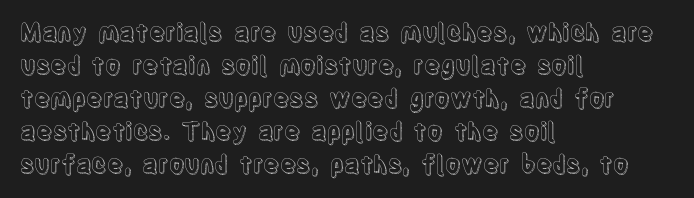
{"italic": "no", "underline": "no", "align": "left", "line_spacing": "normal", "line_spacing_ratio": 1.38, "letter_spacing": "normal", "letter_spacing_em": 0.0, "glyph_px": 24}
